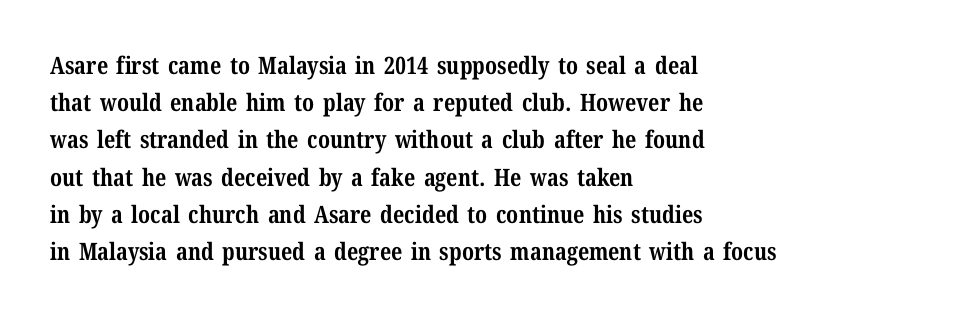
{"italic": "no", "bold": "yes", "underline": "no", "align": "left", "line_spacing": "normal", "line_spacing_ratio": 1.55, "letter_spacing": "normal", "letter_spacing_em": 0.0, "glyph_px": 24}
